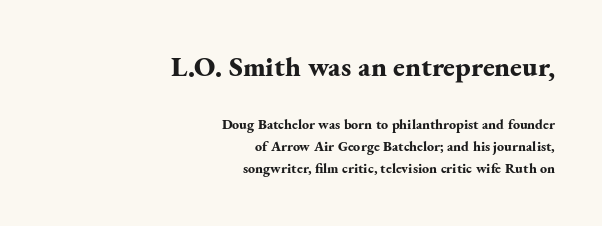
Q: Is the text bold? A: Yes.
Q: Is the text italic (slanted)? A: No, it is upright.
Q: Is the typeface a serif or a sans-serif typeface? A: Serif.
Q: Is the text underlined? A: No.
Q: How is the paragraph aligned? A: Right-aligned.
Q: Is the spacing between letters normal or unusually wide? A: Normal.
Q: Is the spacing between lines tight, normal or loose? A: Normal.
Q: Which block of text is set in a larger size, the first (top) or the second (bottom)? A: The first (top) one.
Q: Width (condensed, normal, or wide)? A: Normal.
Q: Stroke contrast? A: Medium.
Q: x-height? A: Small.
Q: Monospaced? A: No.
